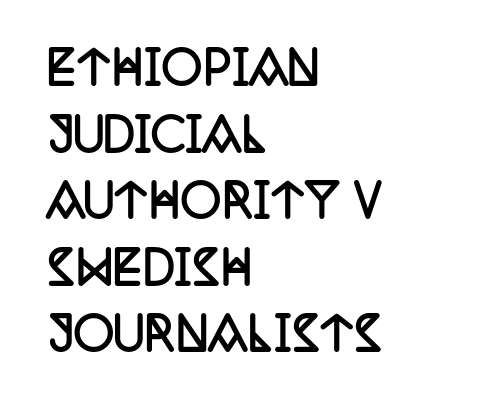
The image shows 45 px semibold, condensed serif type, upright; set left-aligned, normal line spacing (1.48x), normal letter spacing, not underlined; low stroke contrast and a large x-height.
